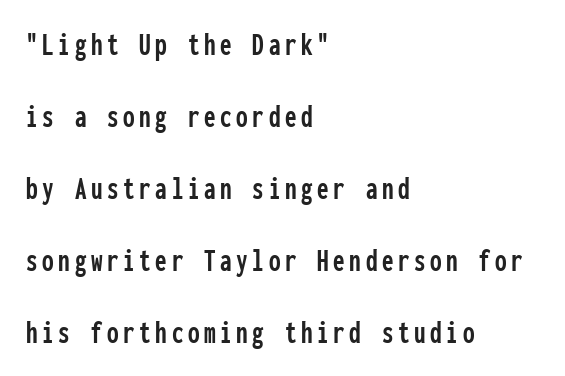
{"serif": "no", "italic": "no", "width": "condensed", "stroke_contrast": "low", "x_height": "medium", "monospaced": "yes", "underline": "no", "align": "left", "line_spacing": "loose", "line_spacing_ratio": 2.18, "glyph_px": 33}
